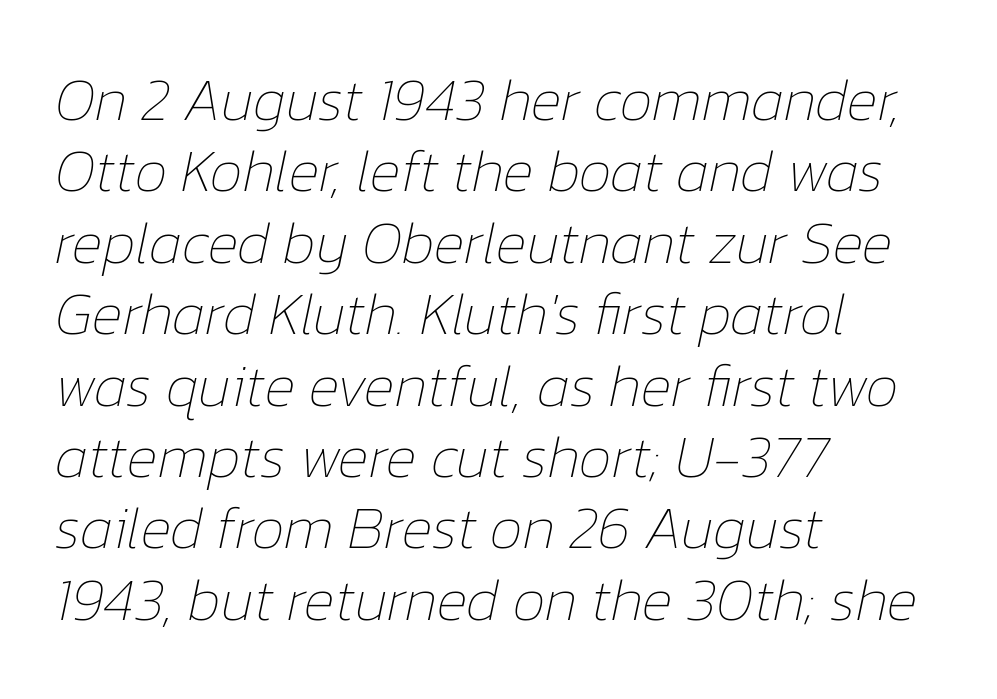
Q: Is the text bold? A: No.
Q: Is the text italic (slanted)? A: Yes, it leans right by about 12 degrees.
Q: Is the text underlined? A: No.
Q: How is the paragraph aligned? A: Left-aligned.
Q: Is the spacing between letters normal or unusually wide? A: Normal.
Q: Width (condensed, normal, or wide)? A: Normal.
Q: Stroke contrast? A: Low.
Q: x-height? A: Medium.
Q: Monospaced? A: No.
